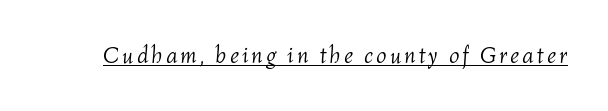
There's an unmistakable incline to the writing here. Does a line run under the words? Yes, clearly. Stems and bowls with no extra thickness — not bold.
